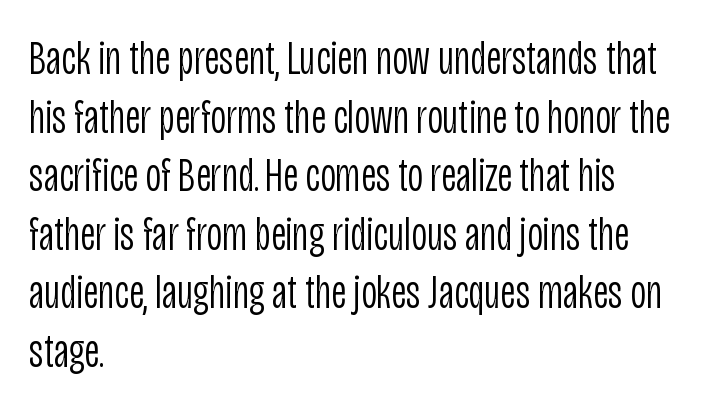
Q: Is the text bold? A: No.
Q: Is the text italic (slanted)? A: No, it is upright.
Q: Is the typeface a serif or a sans-serif typeface? A: Sans-serif.
Q: Is the text underlined? A: No.
Q: How is the paragraph aligned? A: Left-aligned.
Q: Is the spacing between letters normal or unusually wide? A: Normal.
Q: Width (condensed, normal, or wide)? A: Condensed.
Q: Stroke contrast? A: Low.
Q: x-height? A: Large.
Q: Monospaced? A: No.
